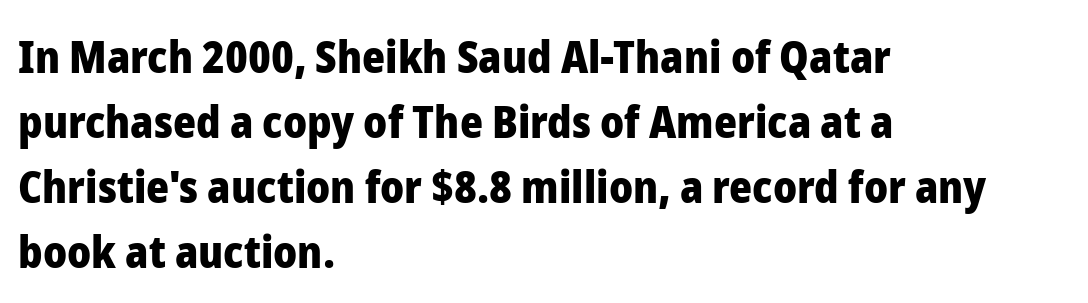
Q: Is the text bold? A: Yes.
Q: Is the text italic (slanted)? A: No, it is upright.
Q: Is the typeface a serif or a sans-serif typeface? A: Sans-serif.
Q: Is the text underlined? A: No.
Q: How is the paragraph aligned? A: Left-aligned.
Q: Is the spacing between letters normal or unusually wide? A: Normal.
Q: Is the spacing between lines tight, normal or loose? A: Normal.
Q: Width (condensed, normal, or wide)? A: Normal.
Q: Stroke contrast? A: Low.
Q: x-height? A: Medium.
Q: Monospaced? A: No.
